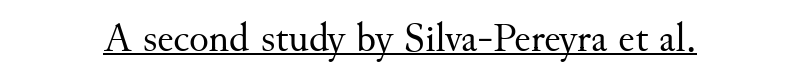
Q: Is the text bold? A: No.
Q: Is the text italic (slanted)? A: No, it is upright.
Q: Is the typeface a serif or a sans-serif typeface? A: Serif.
Q: Is the text underlined? A: Yes.
Q: Is the spacing between letters normal or unusually wide? A: Normal.
Q: Width (condensed, normal, or wide)? A: Normal.
Q: Stroke contrast? A: Medium.
Q: x-height? A: Small.
Q: Monospaced? A: No.
